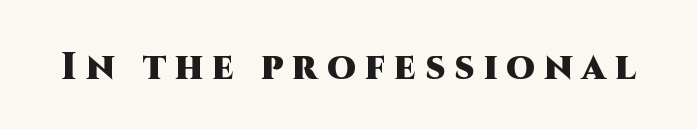
Q: Is the text bold? A: Yes.
Q: Is the text italic (slanted)? A: No, it is upright.
Q: Is the typeface a serif or a sans-serif typeface? A: Sans-serif.
Q: Is the text underlined? A: No.
Q: Is the spacing between letters normal or unusually wide? A: Unusually wide.
Q: Width (condensed, normal, or wide)? A: Normal.
Q: Stroke contrast? A: High.
Q: x-height? A: Large.
Q: Monospaced? A: No.
